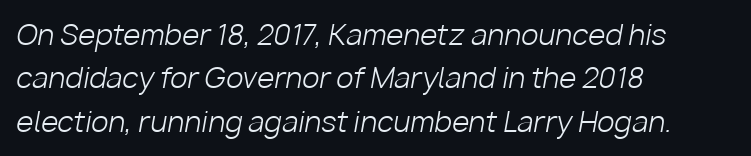
Vertically, the passage feels balanced, rows spaced as you'd expect. A typesetter would call this proportional, since set widths differ per character. Words float on clear page, feet unadorned. A typesetter would mark this as italic. These glyphs show unthickened strokes, regular width or finer.
